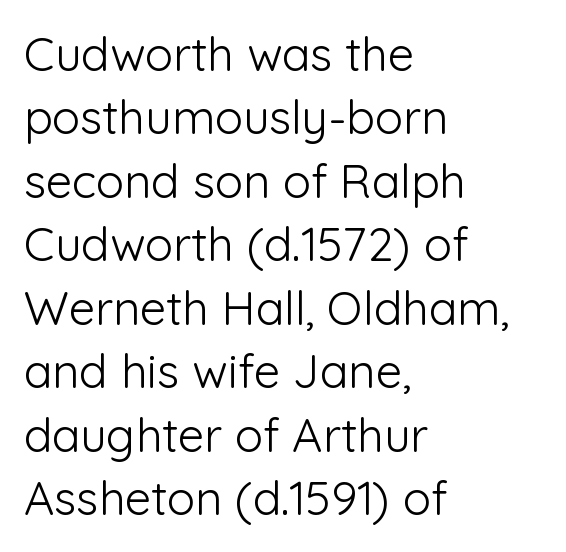
The image shows 47 px light sans-serif type, upright; set left-aligned, normal line spacing (1.35x), normal letter spacing, not underlined; low stroke contrast and a medium x-height.
